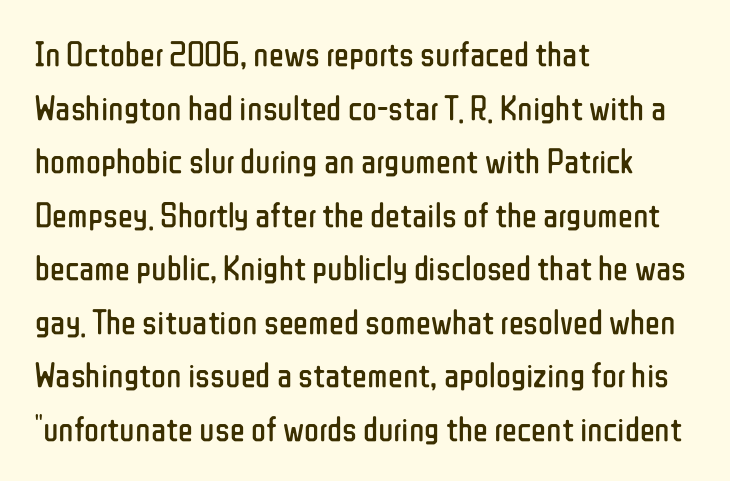
The image shows 35 px regular-weight, condensed sans-serif type, upright; set left-aligned, normal line spacing (1.53x), normal letter spacing, not underlined; low stroke contrast and a medium x-height.
